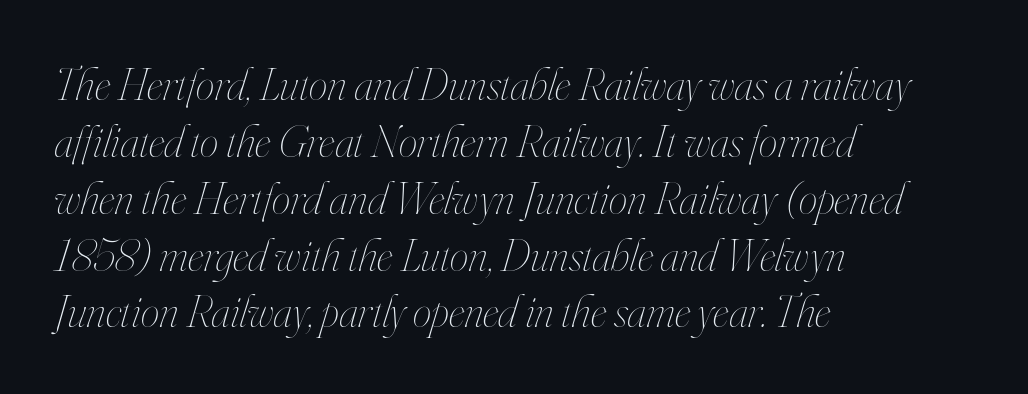
The image shows 47 px thin, condensed type, italic (leaning right); set left-aligned, line spacing 1.21x, normal letter spacing, not underlined; high stroke contrast and a small x-height.
